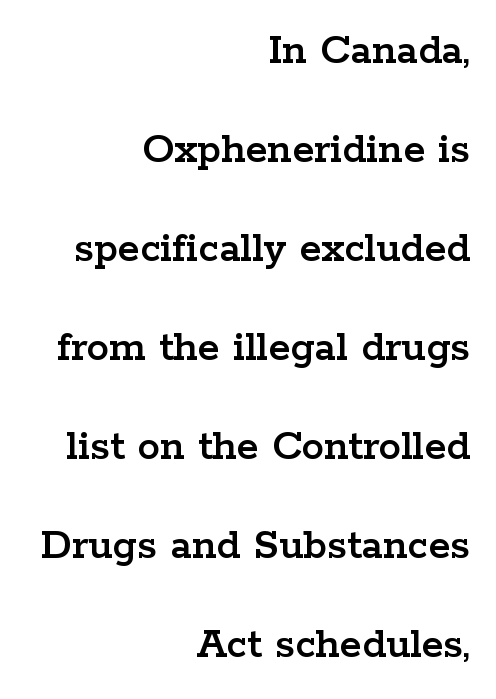
Q: Is the text italic (slanted)? A: No, it is upright.
Q: Is the typeface a serif or a sans-serif typeface? A: Serif.
Q: Is the text underlined? A: No.
Q: How is the paragraph aligned? A: Right-aligned.
Q: Is the spacing between letters normal or unusually wide? A: Normal.
Q: Is the spacing between lines tight, normal or loose? A: Loose.
Q: Width (condensed, normal, or wide)? A: Wide.
Q: Stroke contrast? A: Low.
Q: x-height? A: Medium.
Q: Monospaced? A: No.
